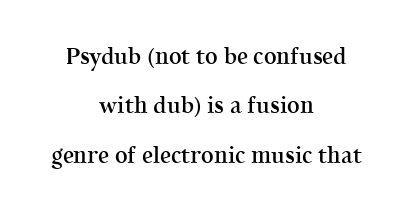
{"italic": "no", "bold": "semi", "underline": "no", "align": "center", "line_spacing": "loose", "line_spacing_ratio": 2.24, "letter_spacing": "normal", "letter_spacing_em": 0.0, "glyph_px": 22}
